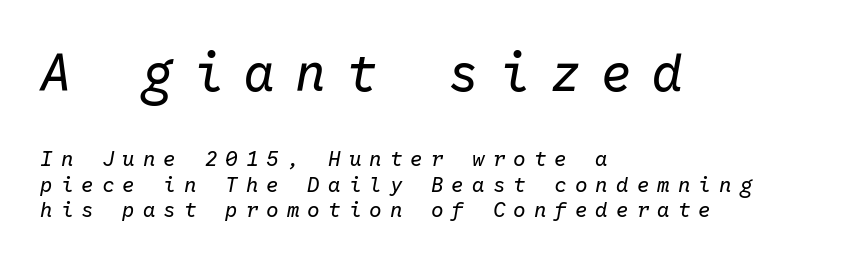
The image shows 52 px regular-weight type, italic (leaning right), monospaced; set left-aligned, line spacing 1.22x, unusually wide letter spacing (+0.38 em), not underlined; the first (top) block is 2.48x larger; low stroke contrast and a medium x-height.
